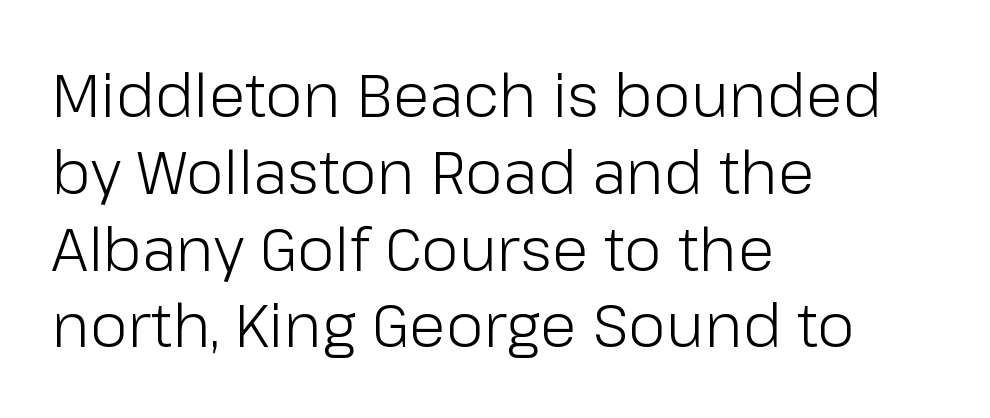
The image shows 60 px light sans-serif type, upright; set left-aligned, normal line spacing (1.28x), normal letter spacing, not underlined; low stroke contrast and a medium x-height.
